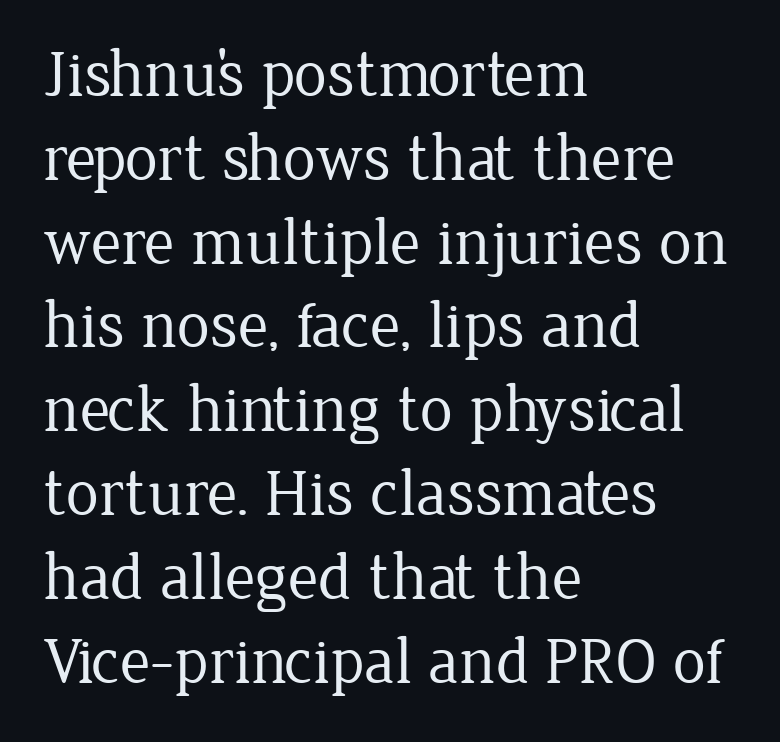
Character widths vary here, with narrow letters taking less room than wide ones. Leftover space on each line is placed entirely after the last word. These glyphs show unthickened strokes, regular width or finer. Clear beneath every line of the passage.
